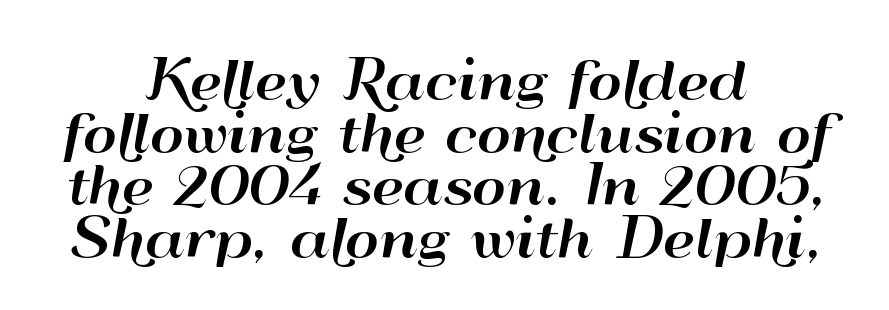
The image shows 52 px wide sans-serif type; set centered, tight line spacing (1.01x), normal letter spacing, not underlined; high stroke contrast and a small x-height.
